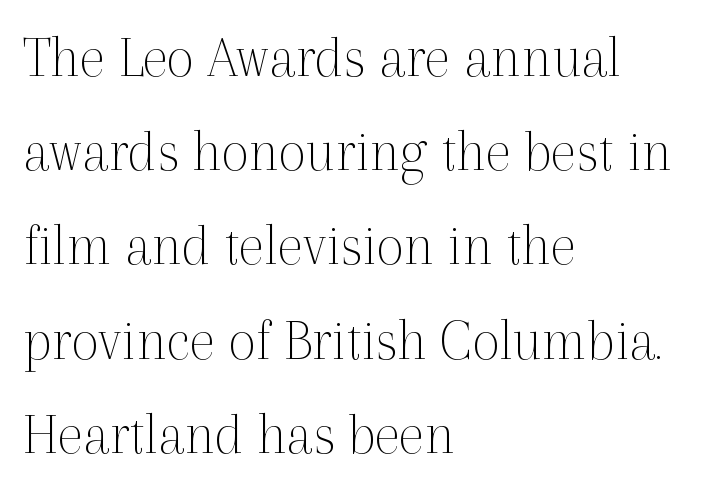
Q: Is the text bold? A: No.
Q: Is the text italic (slanted)? A: No, it is upright.
Q: Is the typeface a serif or a sans-serif typeface? A: Serif.
Q: Is the text underlined? A: No.
Q: How is the paragraph aligned? A: Left-aligned.
Q: Is the spacing between letters normal or unusually wide? A: Normal.
Q: Is the spacing between lines tight, normal or loose? A: Normal.
Q: Width (condensed, normal, or wide)? A: Normal.
Q: x-height? A: Medium.
Q: Monospaced? A: No.
